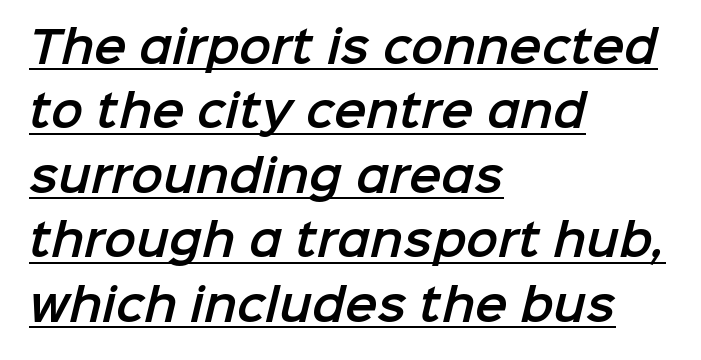
Q: Is the typeface a serif or a sans-serif typeface? A: Sans-serif.
Q: Is the text underlined? A: Yes.
Q: How is the paragraph aligned? A: Left-aligned.
Q: Is the spacing between letters normal or unusually wide? A: Normal.
Q: Is the spacing between lines tight, normal or loose? A: Normal.
Q: Width (condensed, normal, or wide)? A: Normal.
Q: Stroke contrast? A: Low.
Q: x-height? A: Medium.
Q: Monospaced? A: No.
